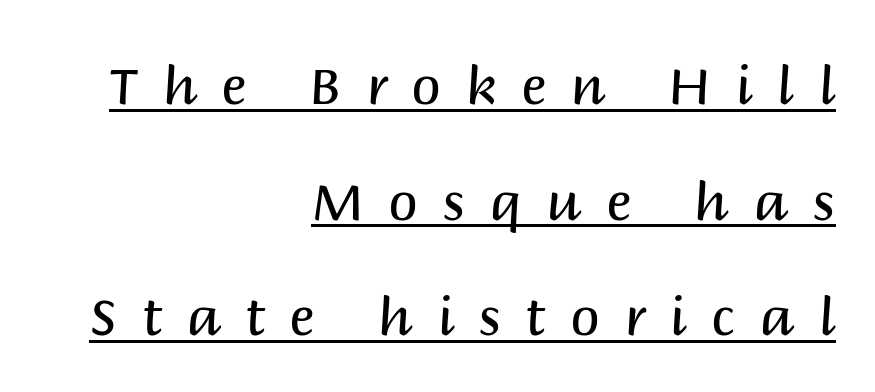
Q: Is the text bold? A: No.
Q: Is the text italic (slanted)? A: Yes.
Q: Is the typeface a serif or a sans-serif typeface? A: Sans-serif.
Q: Is the text underlined? A: Yes.
Q: How is the paragraph aligned? A: Right-aligned.
Q: Is the spacing between letters normal or unusually wide? A: Unusually wide.
Q: Is the spacing between lines tight, normal or loose? A: Loose.
Q: Width (condensed, normal, or wide)? A: Normal.
Q: Stroke contrast? A: Medium.
Q: x-height? A: Large.
Q: Monospaced? A: No.
